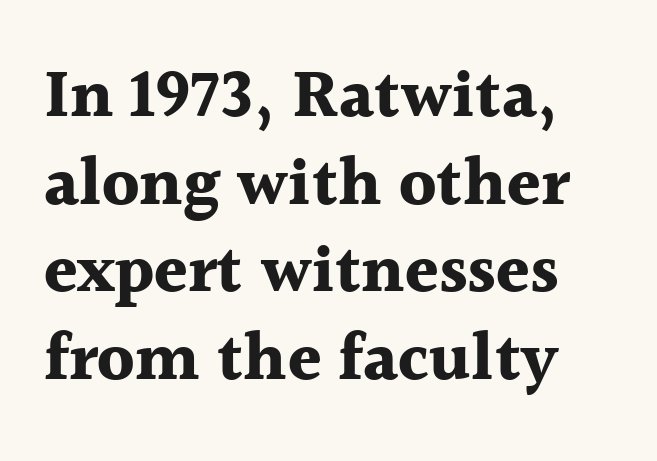
{"serif": "yes", "italic": "no", "bold": "yes", "weight": "bold", "width": "normal", "x_height": "medium", "monospaced": "no", "underline": "no", "line_spacing": "normal", "line_spacing_ratio": 1.29, "letter_spacing": "normal", "letter_spacing_em": 0.0, "glyph_px": 68}
